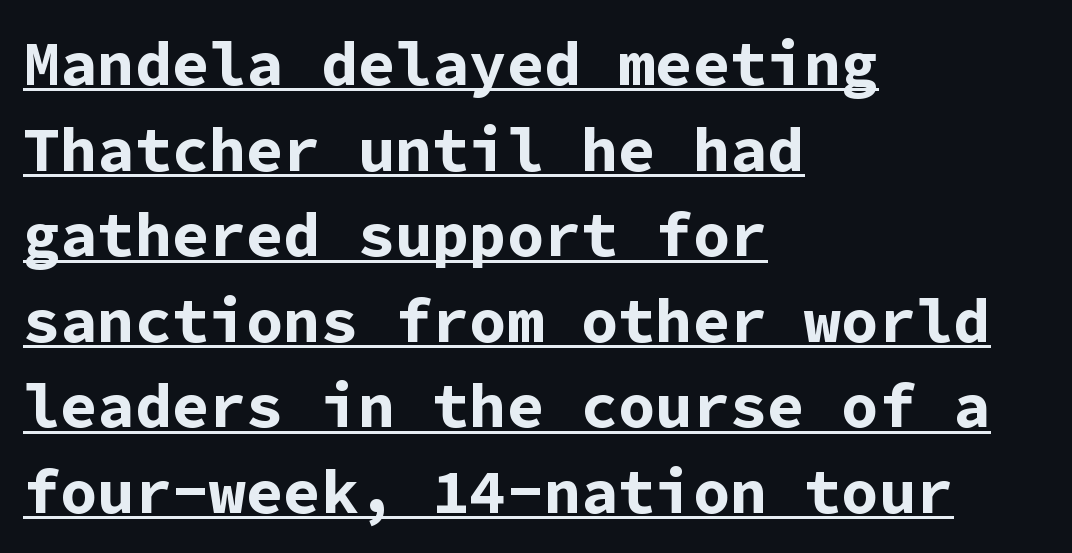
The image shows 62 px bold sans-serif type, upright, monospaced; set left-aligned, normal line spacing (1.38x), normal letter spacing, underlined; low stroke contrast and a medium x-height.
